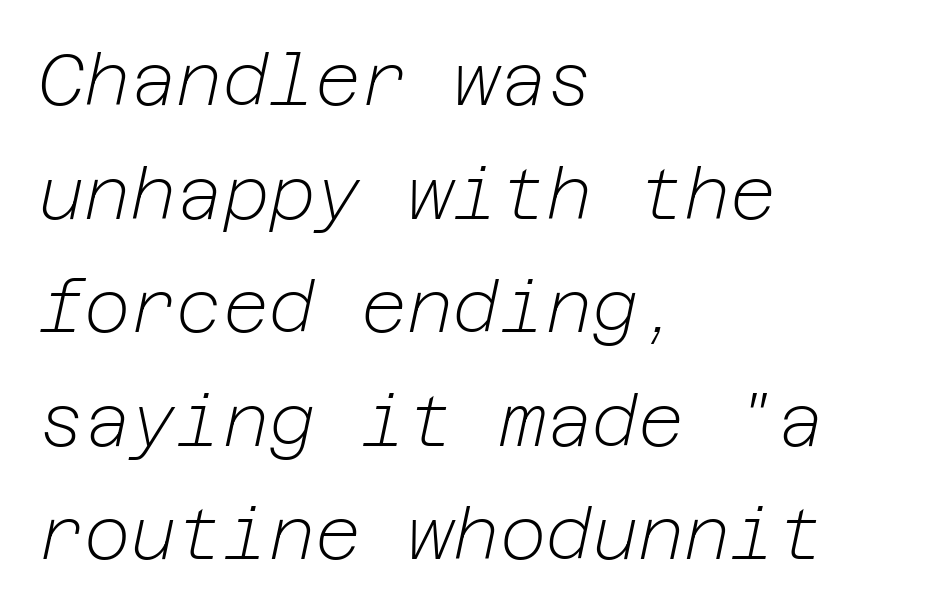
Q: Is the text bold? A: No.
Q: Is the text italic (slanted)? A: Yes, it leans right by about 12 degrees.
Q: Is the text underlined? A: No.
Q: How is the paragraph aligned? A: Left-aligned.
Q: Is the spacing between letters normal or unusually wide? A: Normal.
Q: Is the spacing between lines tight, normal or loose? A: Normal.
Q: Width (condensed, normal, or wide)? A: Normal.
Q: Stroke contrast? A: Low.
Q: x-height? A: Medium.
